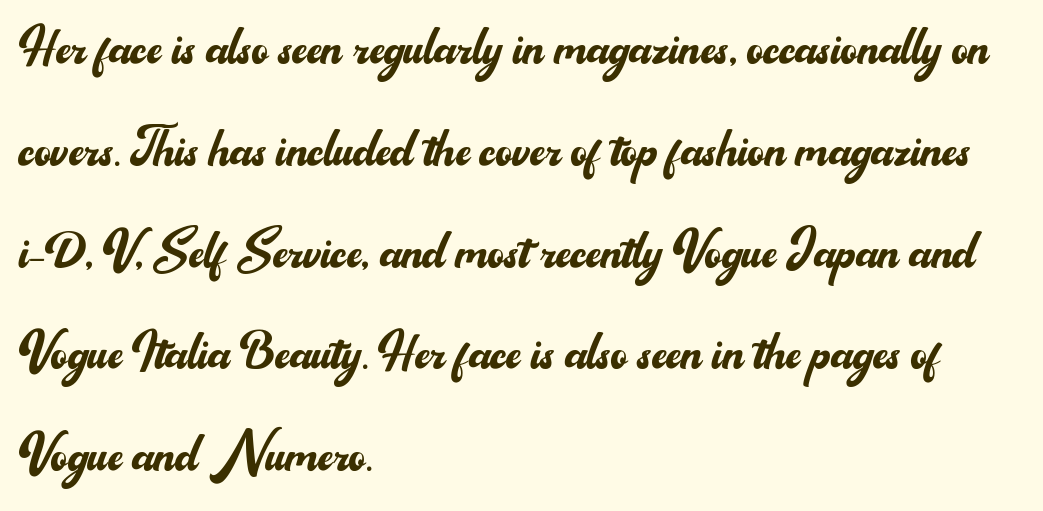
{"serif": "no", "bold": "no", "weight": "regular", "width": "normal", "stroke_contrast": "medium", "x_height": "small", "monospaced": "no", "underline": "no", "align": "left", "line_spacing": "normal", "line_spacing_ratio": 1.59, "letter_spacing": "normal", "letter_spacing_em": 0.0, "glyph_px": 64}
